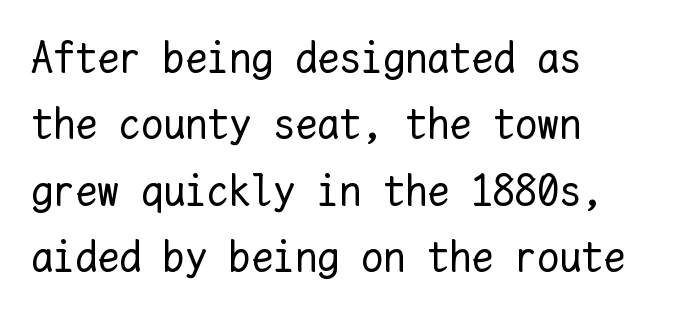
Here the designer chose a console-style face with uniform glyph widths. Bold? No — there's no thickening of the strokes. Do the letters lean? They stand straight. The compositor pushed each line to the left boundary. Compared with typical paragraphs, the rows here are spaced about the same. The words here are not underlined.
